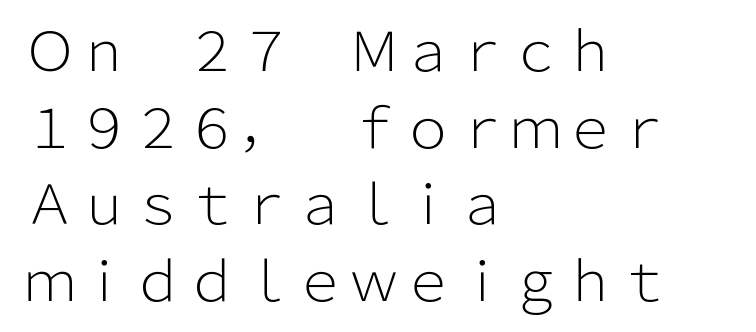
{"serif": "no", "italic": "no", "bold": "no", "weight": "light", "width": "normal", "stroke_contrast": "low", "x_height": "medium", "monospaced": "no", "underline": "no", "align": "left", "line_spacing": "normal", "line_spacing_ratio": 1.42, "letter_spacing": "normal", "letter_spacing_em": 0.0, "glyph_px": 54}
